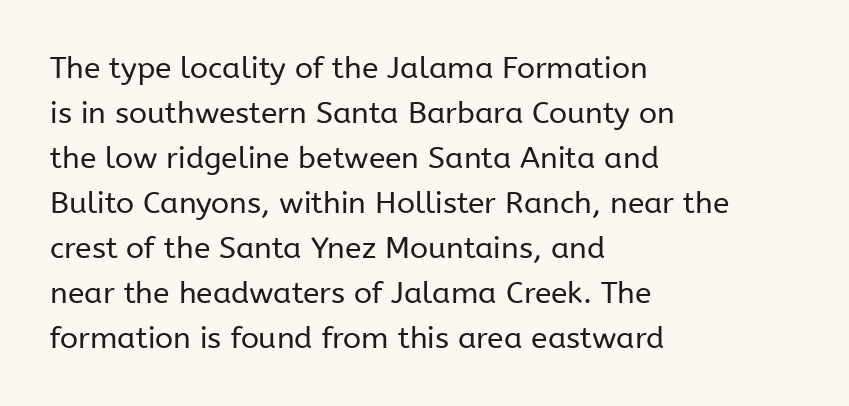
The image shows 30 px regular-weight sans-serif type, upright; set left-aligned, normal line spacing (1.5x), normal letter spacing, not underlined; low stroke contrast and a medium x-height.
